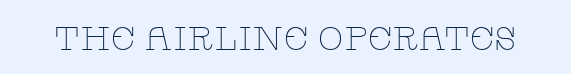
{"serif": "yes", "italic": "no", "bold": "no", "weight": "thin", "width": "wide", "stroke_contrast": "low", "x_height": "large", "monospaced": "no", "underline": "no", "letter_spacing": "normal", "letter_spacing_em": 0.0, "glyph_px": 33}
